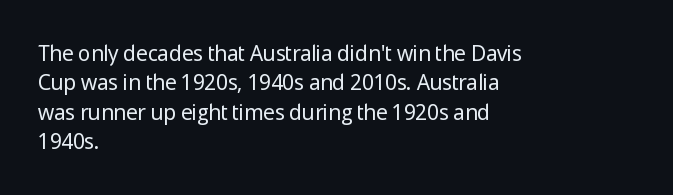
{"italic": "no", "bold": "no", "underline": "no", "align": "left", "line_spacing": "normal", "line_spacing_ratio": 1.4, "letter_spacing": "normal", "letter_spacing_em": 0.0, "glyph_px": 21}
